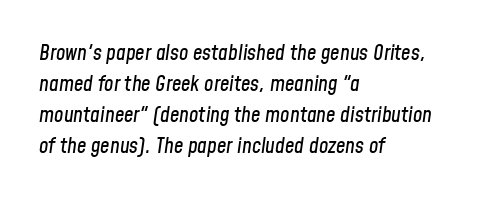
Typeset ragged right — the left edge is the straight one. Slanted lettering throughout. Rows of type keep a routine distance in the vertical direction. Unmarked baselines from the first word to the last. Words appear dense and cohesive because spacing is normal.
